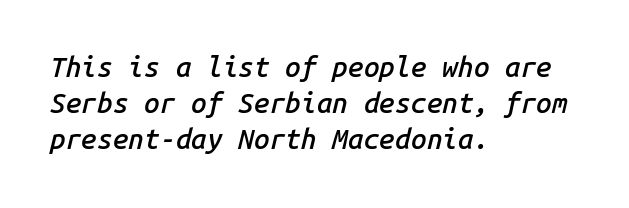
Q: Is the text bold? A: Semi-bold.
Q: Is the text italic (slanted)? A: Yes, it leans right by about 14 degrees.
Q: Is the text underlined? A: No.
Q: How is the paragraph aligned? A: Left-aligned.
Q: Is the spacing between letters normal or unusually wide? A: Normal.
Q: Is the spacing between lines tight, normal or loose? A: Normal.
Q: Width (condensed, normal, or wide)? A: Normal.
Q: Stroke contrast? A: Low.
Q: x-height? A: Medium.
Q: Monospaced? A: Yes.
